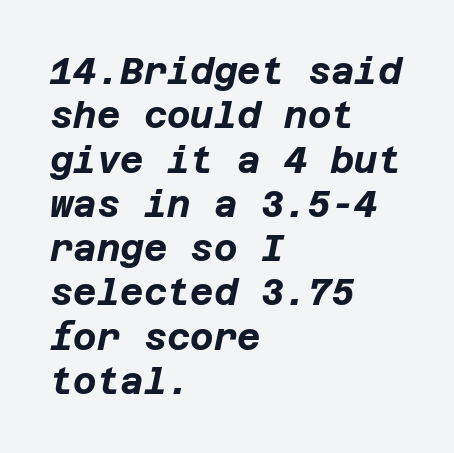
Compared with ordinary roman type, these characters are visibly tilted. Left-aligned paragraph, ragged on the right. Tracking value appears to be zero — textbook default spacing. Glance below the letters and you will spot only blank space. These lines carry a lot of weight — the face is fully bold.
